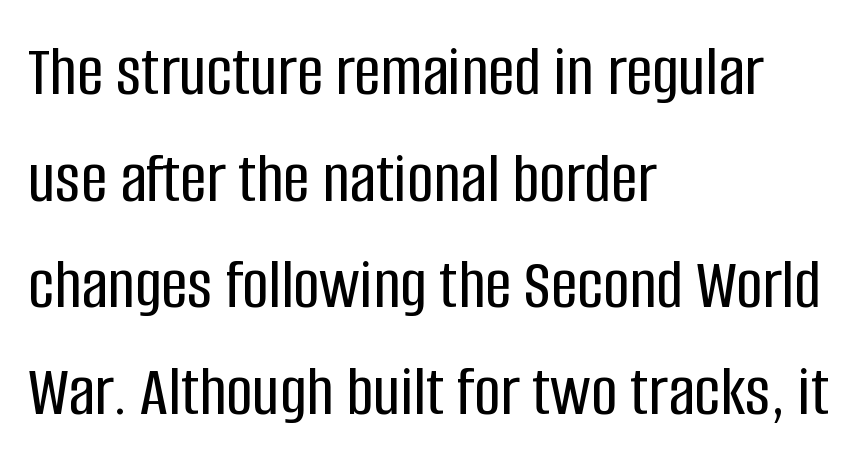
The image shows 73 px condensed sans-serif type, upright; set left-aligned, normal line spacing (1.46x), normal letter spacing, not underlined; low stroke contrast and a large x-height.
